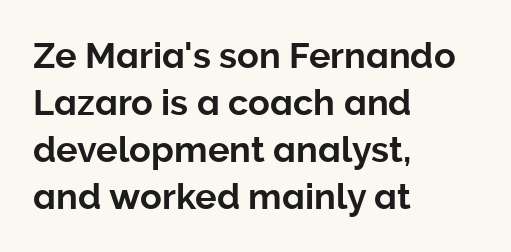
{"serif": "no", "italic": "no", "width": "normal", "stroke_contrast": "low", "x_height": "medium", "monospaced": "no", "underline": "no", "align": "left", "line_spacing": "normal", "line_spacing_ratio": 1.31, "letter_spacing": "normal", "letter_spacing_em": 0.0, "glyph_px": 36}
